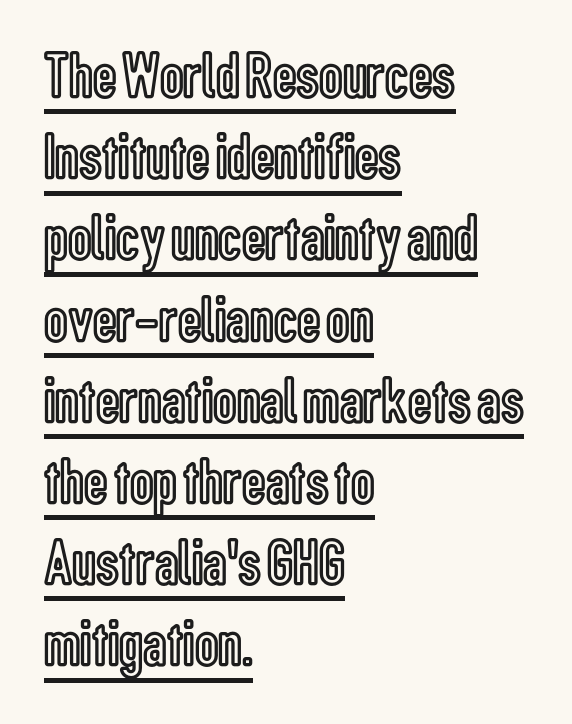
Q: Is the text italic (slanted)? A: No, it is upright.
Q: Is the text underlined? A: Yes.
Q: How is the paragraph aligned? A: Left-aligned.
Q: Is the spacing between letters normal or unusually wide? A: Normal.
Q: Width (condensed, normal, or wide)? A: Condensed.
Q: x-height? A: Medium.
Q: Monospaced? A: No.
